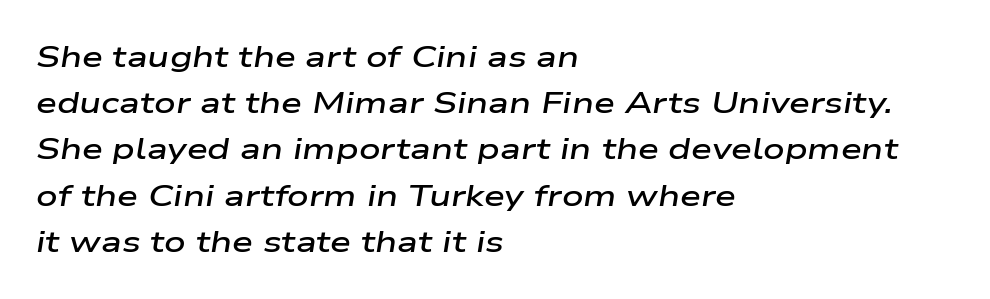
Caption: standard tracking, unaltered. A typesetter would call this proportional, since set widths differ per character. A typesetter would mark this as italic. Successive baselines arrive at the customary interval. The rendering uses a semibold face; strokes are thickened but not to full bold. Decoration check: the copy has no underline.
